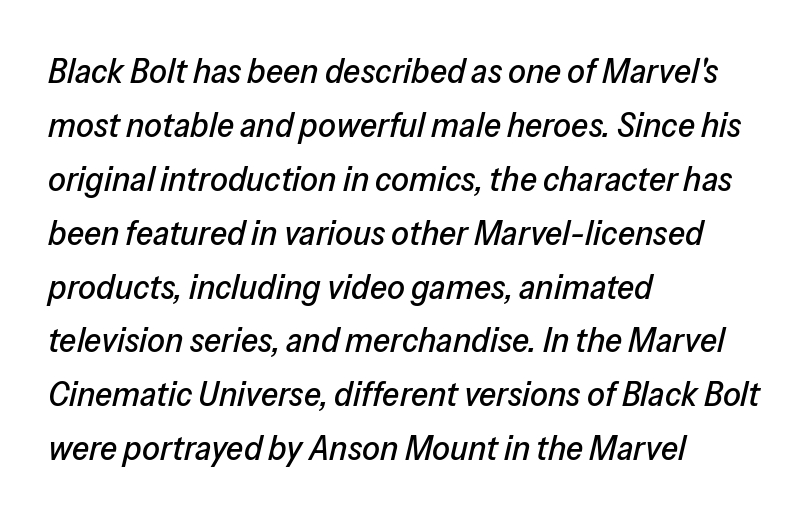
The image shows 35 px text type, italic (leaning right); set left-aligned, normal line spacing (1.54x), normal letter spacing, not underlined; low stroke contrast and a medium x-height.
